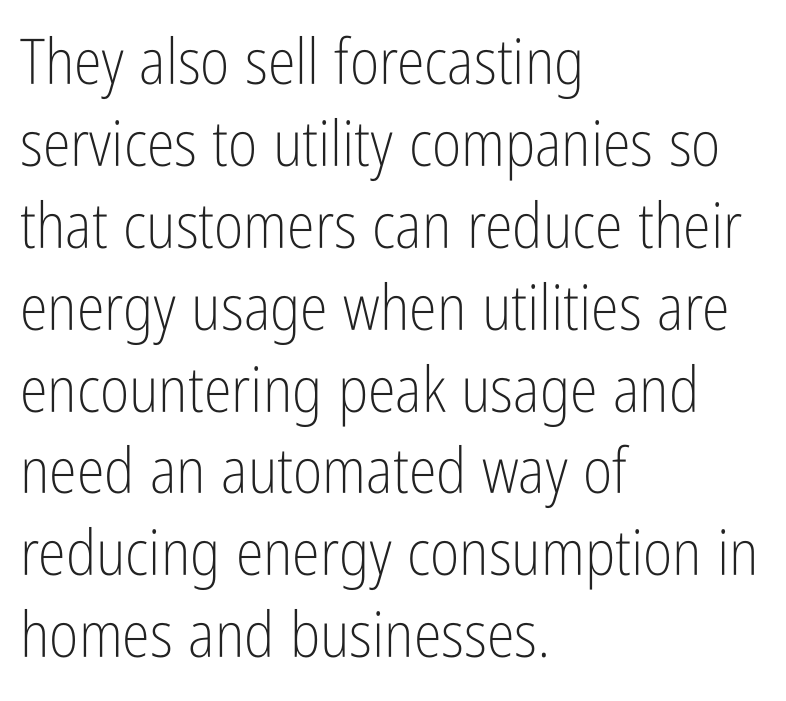
Nothing heavy about these letters — not bold at all. Leftover space on each line is placed entirely after the last word. Clear beneath every line of the passage. Every stem runs plumb, perpendicular to the baseline. Rows of type keep a routine distance in the vertical direction. Each word holds together tightly as a unit, with standard inter-letter gaps.
